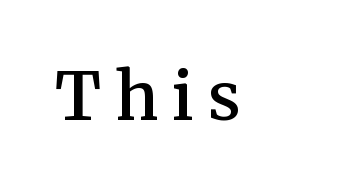
The image shows 66 px semibold serif type, upright; set unusually wide letter spacing (+0.21 em), not underlined; medium stroke contrast and a medium x-height.
